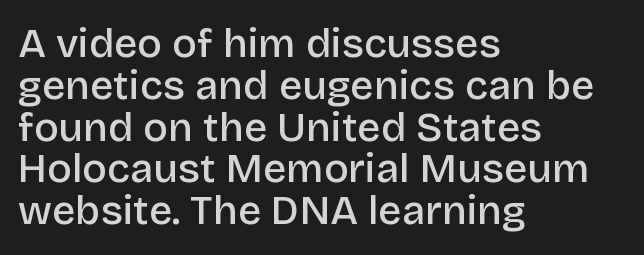
The image shows 41 px semibold sans-serif type, upright; set left-aligned, tight line spacing (1.02x), normal letter spacing, not underlined; low stroke contrast and a large x-height.
